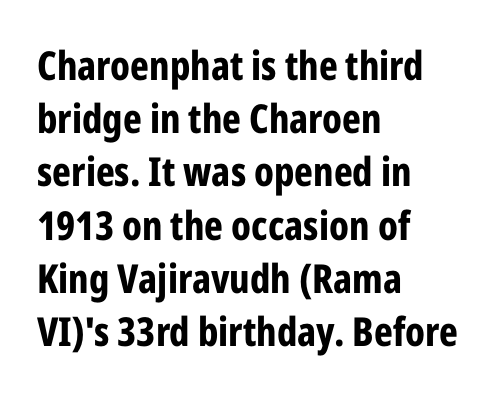
{"serif": "no", "italic": "no", "bold": "yes", "weight": "bold", "width": "condensed", "stroke_contrast": "low", "x_height": "medium", "monospaced": "no", "underline": "no", "align": "left", "line_spacing": "normal", "line_spacing_ratio": 1.33, "letter_spacing": "normal", "letter_spacing_em": 0.0, "glyph_px": 40}
